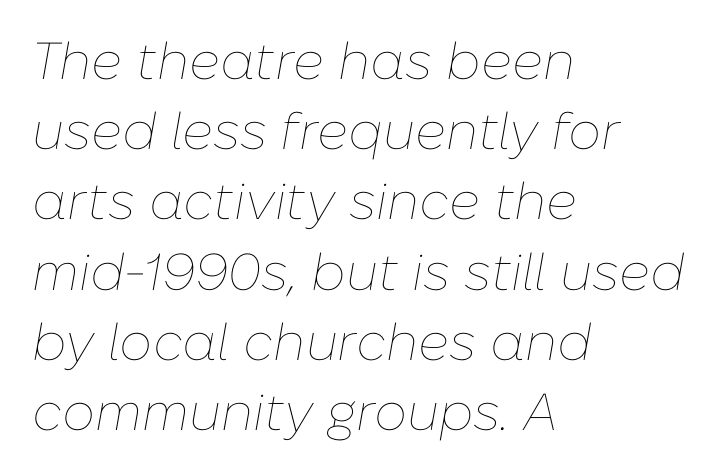
The image shows 52 px thin type, italic (leaning right); set left-aligned, normal line spacing (1.35x), normal letter spacing, not underlined; low stroke contrast and a medium x-height.
